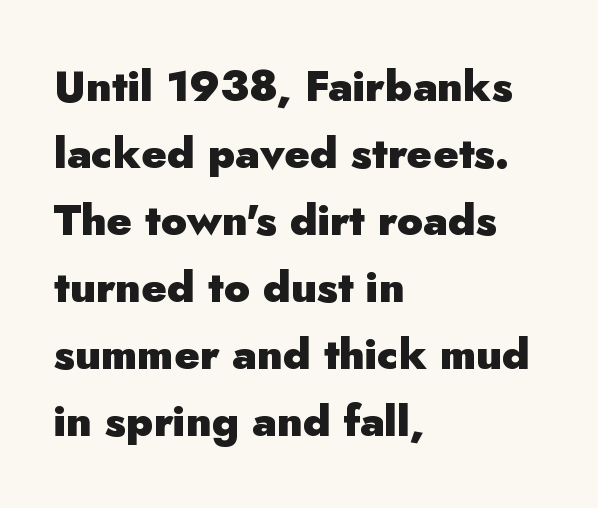
Q: Is the text bold? A: Yes.
Q: Is the text italic (slanted)? A: No, it is upright.
Q: Is the typeface a serif or a sans-serif typeface? A: Sans-serif.
Q: Is the text underlined? A: No.
Q: How is the paragraph aligned? A: Left-aligned.
Q: Is the spacing between letters normal or unusually wide? A: Normal.
Q: Is the spacing between lines tight, normal or loose? A: Normal.
Q: Width (condensed, normal, or wide)? A: Normal.
Q: Stroke contrast? A: Low.
Q: x-height? A: Small.
Q: Monospaced? A: No.
